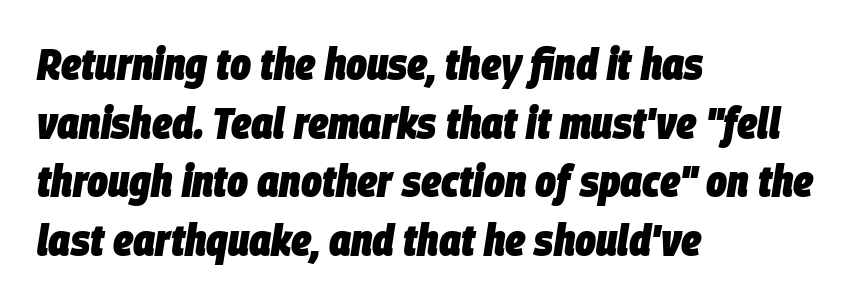
Q: Is the text bold? A: Yes.
Q: Is the text italic (slanted)? A: Yes, it leans right by about 9 degrees.
Q: Is the text underlined? A: No.
Q: How is the paragraph aligned? A: Left-aligned.
Q: Is the spacing between letters normal or unusually wide? A: Normal.
Q: Is the spacing between lines tight, normal or loose? A: Normal.
Q: Width (condensed, normal, or wide)? A: Condensed.
Q: Stroke contrast? A: Low.
Q: x-height? A: Large.
Q: Monospaced? A: No.
